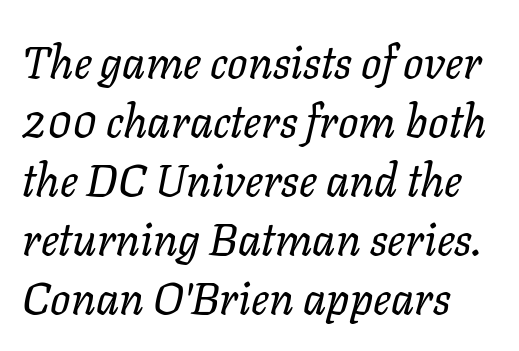
The image shows 45 px regular-weight type, italic (leaning right); set normal line spacing (1.31x), normal letter spacing, not underlined; low stroke contrast and a medium x-height.
